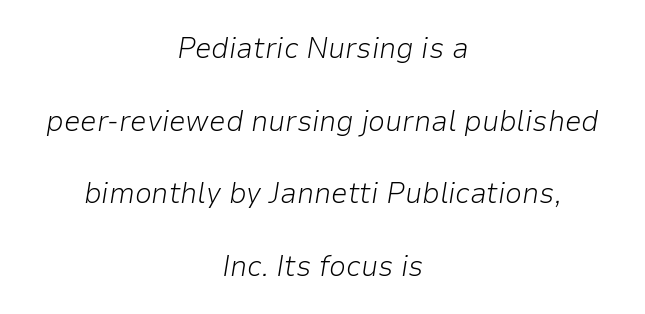
{"italic": "yes", "lean": "right", "slant_degrees": 9, "bold": "no", "weight": "light", "width": "normal", "stroke_contrast": "low", "x_height": "medium", "monospaced": "no", "underline": "no", "align": "center", "line_spacing": "loose", "line_spacing_ratio": 2.42, "letter_spacing": "normal", "letter_spacing_em": 0.0, "glyph_px": 30}
